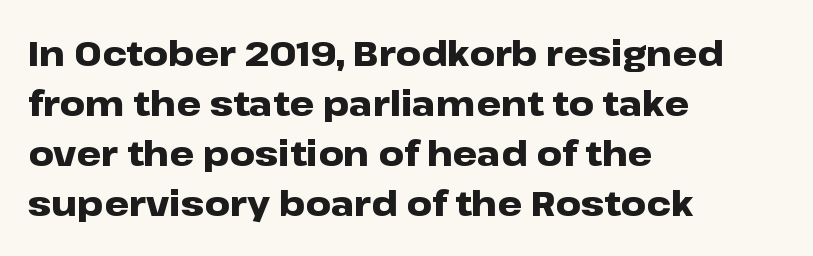
The image shows 35 px heavy, wide sans-serif type, upright; set left-aligned, normal line spacing (1.43x), normal letter spacing, not underlined; low stroke contrast and a medium x-height.
